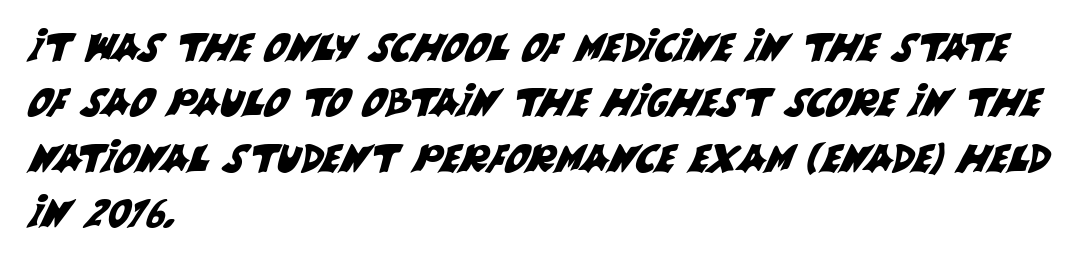
{"serif": "no", "width": "normal", "stroke_contrast": "medium", "x_height": "large", "monospaced": "no", "underline": "no", "align": "left", "line_spacing": "normal", "line_spacing_ratio": 1.46, "letter_spacing": "normal", "letter_spacing_em": 0.0, "glyph_px": 38}
